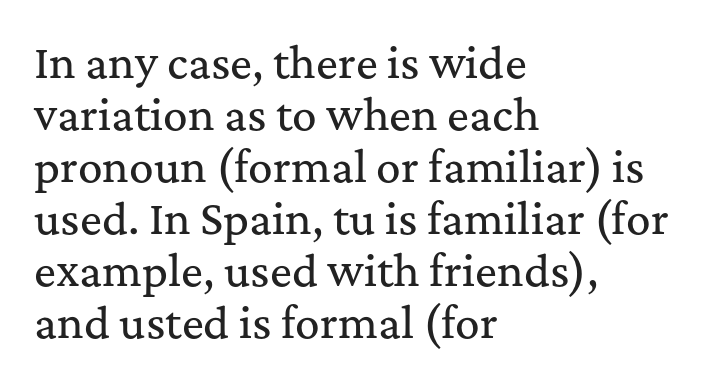
{"serif": "yes", "italic": "no", "width": "normal", "stroke_contrast": "medium", "x_height": "medium", "monospaced": "no", "underline": "no", "align": "left", "line_spacing": "normal", "line_spacing_ratio": 1.27, "letter_spacing": "normal", "letter_spacing_em": 0.0, "glyph_px": 41}
